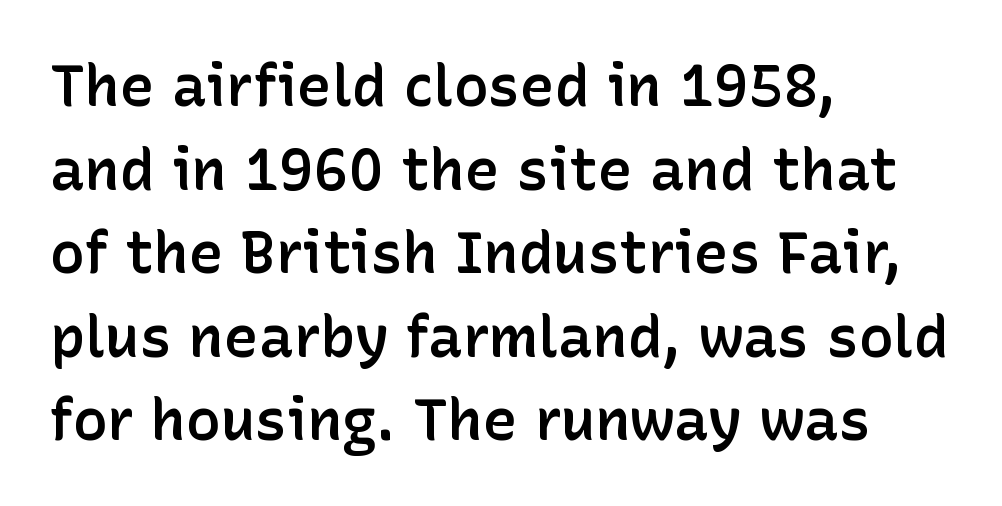
{"serif": "no", "italic": "no", "bold": "semi", "weight": "semibold", "width": "normal", "stroke_contrast": "low", "x_height": "medium", "monospaced": "no", "underline": "no", "align": "left", "line_spacing": "normal", "line_spacing_ratio": 1.44, "letter_spacing": "normal", "letter_spacing_em": 0.0, "glyph_px": 58}
